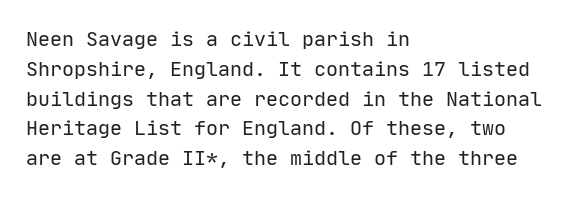
The image shows 20 px text type, upright; set left-aligned, normal line spacing (1.49x), normal letter spacing, not underlined.
